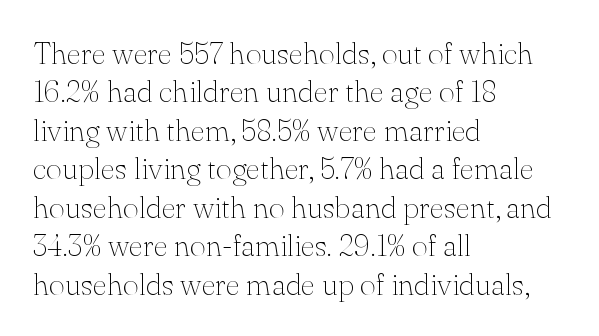
Q: Is the text bold? A: No.
Q: Is the text italic (slanted)? A: No, it is upright.
Q: Is the typeface a serif or a sans-serif typeface? A: Serif.
Q: Is the text underlined? A: No.
Q: How is the paragraph aligned? A: Left-aligned.
Q: Is the spacing between letters normal or unusually wide? A: Normal.
Q: Width (condensed, normal, or wide)? A: Normal.
Q: Stroke contrast? A: Medium.
Q: x-height? A: Small.
Q: Monospaced? A: No.
